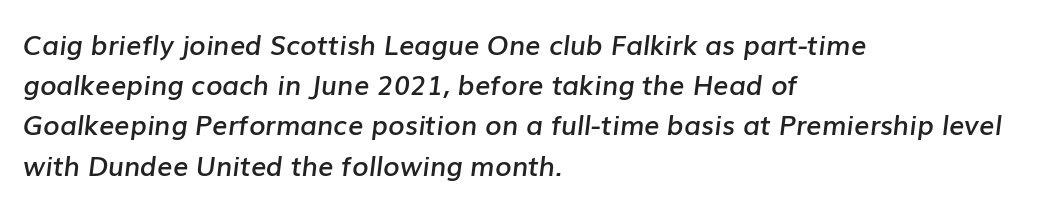
{"italic": "yes", "lean": "right", "slant_degrees": 7, "bold": "semi", "underline": "no", "align": "left", "line_spacing": "normal", "line_spacing_ratio": 1.49, "letter_spacing": "normal", "letter_spacing_em": 0.0, "glyph_px": 27}
